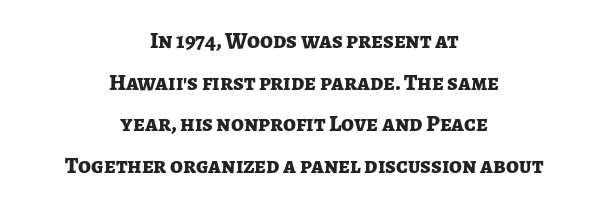
Where is the straight margin? There isn't one; the lines are centered. Stroke thickness is high; the sample reads as a true bold. Characters remain perfectly vertical along every line. Letter spacing: default.
